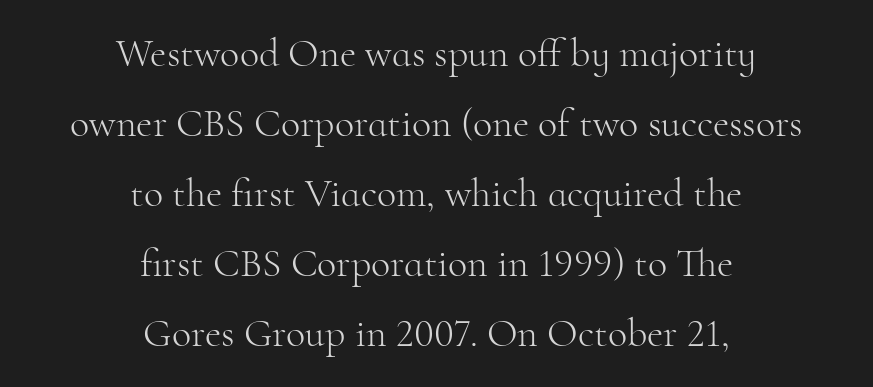
Visually the block forms a symmetrical silhouette, jagged on both flanks. Is this a fixed-width face? No — the glyphs have proportional, varying widths. When letters stand straight like this, we call the style roman or upright. The type is set solid horizontally, with unmodified tracking. The specimen omits any rule beneath the text block's lines. Weight: in the light-to-regular range.
